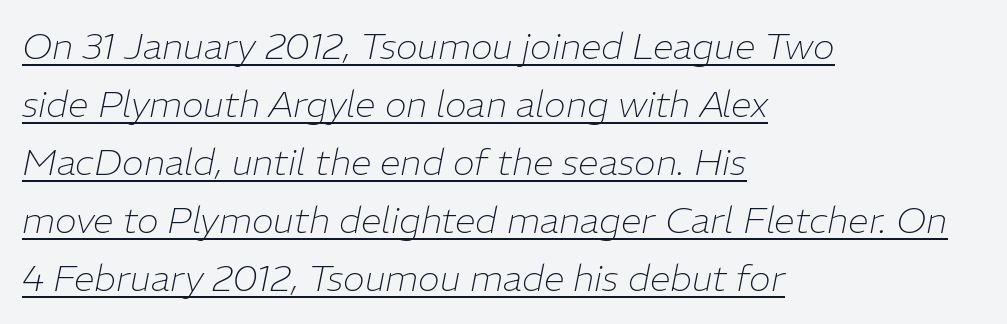
The image shows 37 px thin type, italic (leaning right); set left-aligned, normal line spacing (1.57x), normal letter spacing, underlined; low stroke contrast and a medium x-height.
